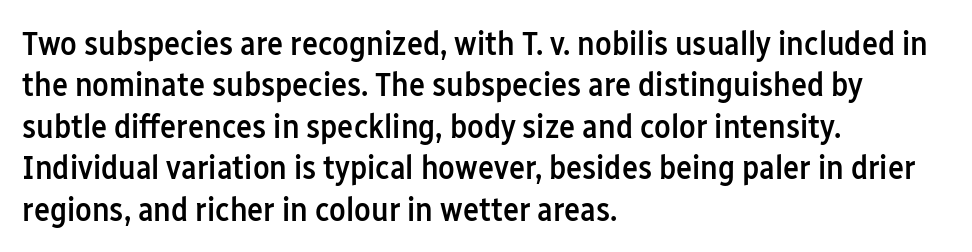
{"serif": "no", "italic": "no", "bold": "semi", "weight": "semibold", "width": "condensed", "stroke_contrast": "low", "x_height": "medium", "monospaced": "no", "underline": "no", "align": "left", "line_spacing_ratio": 1.22, "letter_spacing": "normal", "letter_spacing_em": 0.0, "glyph_px": 34}
